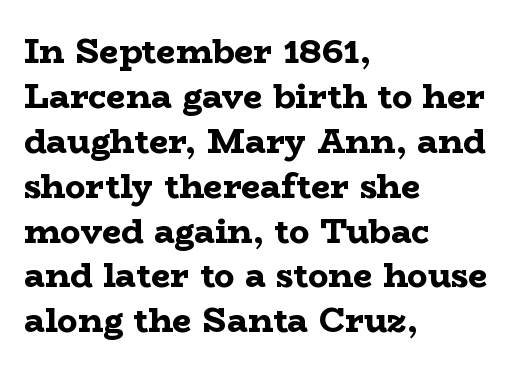
The image shows 34 px bold, wide serif type, upright; set left-aligned, normal line spacing (1.32x), normal letter spacing, not underlined; low stroke contrast and a medium x-height.
